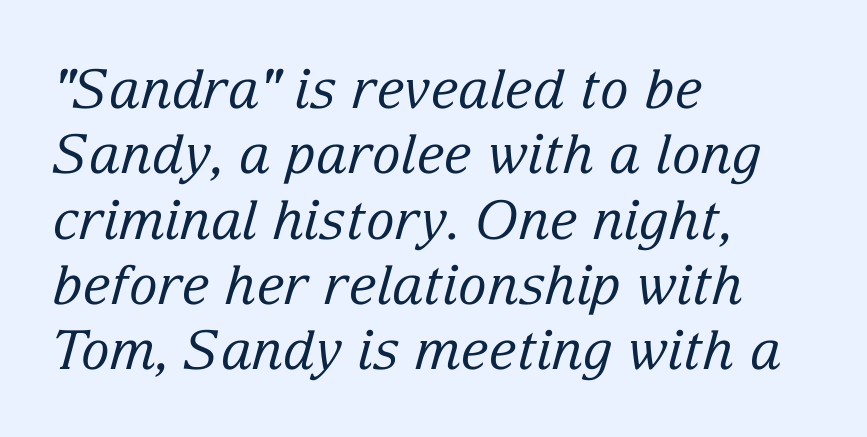
{"serif": "yes", "italic": "yes", "lean": "right", "slant_degrees": 15, "bold": "no", "weight": "regular", "width": "normal", "stroke_contrast": "low", "x_height": "medium", "monospaced": "no", "underline": "no", "align": "left", "line_spacing_ratio": 1.21, "letter_spacing": "normal", "letter_spacing_em": 0.0, "glyph_px": 54}
